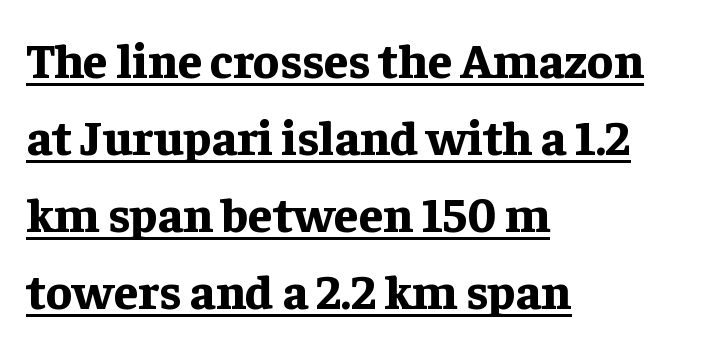
Q: Is the text bold? A: Yes.
Q: Is the text italic (slanted)? A: No, it is upright.
Q: Is the typeface a serif or a sans-serif typeface? A: Serif.
Q: Is the text underlined? A: Yes.
Q: How is the paragraph aligned? A: Left-aligned.
Q: Is the spacing between letters normal or unusually wide? A: Normal.
Q: Is the spacing between lines tight, normal or loose? A: Normal.
Q: Width (condensed, normal, or wide)? A: Normal.
Q: Stroke contrast? A: Low.
Q: x-height? A: Medium.
Q: Monospaced? A: No.
